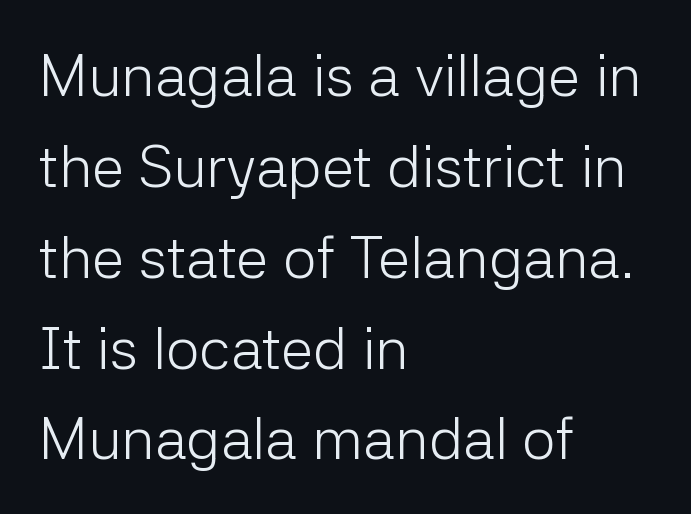
{"serif": "no", "italic": "no", "bold": "no", "weight": "light", "width": "normal", "stroke_contrast": "low", "x_height": "medium", "monospaced": "no", "underline": "no", "align": "left", "line_spacing": "normal", "line_spacing_ratio": 1.54, "letter_spacing": "normal", "letter_spacing_em": 0.0, "glyph_px": 59}
